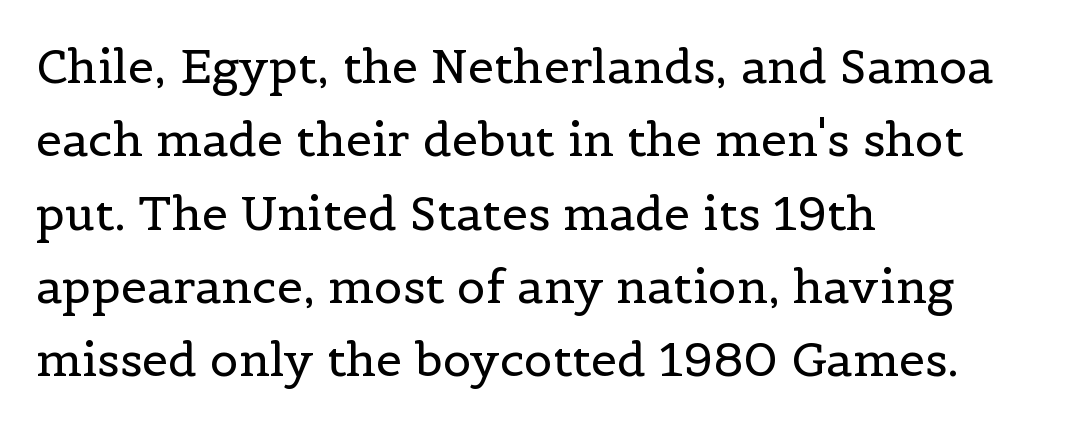
The font's upright variant was chosen for this text. Spacing between characters is what you'd get straight out of the box. Rule under the text: the space is simply empty. Does the copy run flush right? No — it runs flush left. The leading is moderate, giving the passage an even texture.
